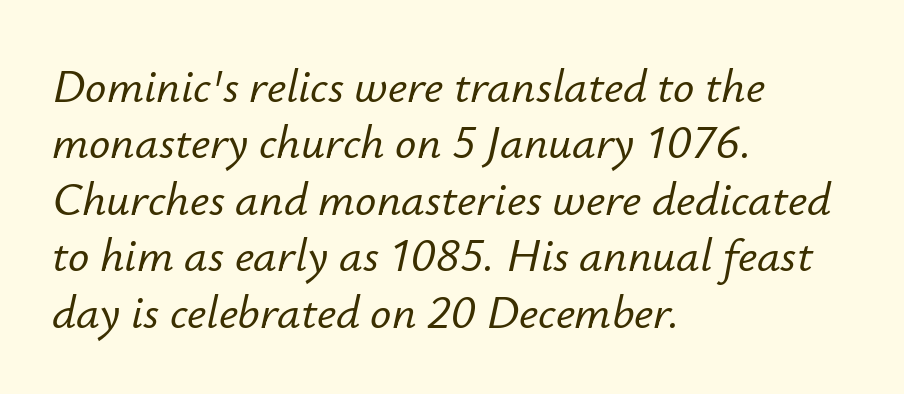
The image shows 47 px text type, italic (leaning right); set left-aligned, line spacing 1.2x, normal letter spacing, not underlined; low stroke contrast and a small x-height.
